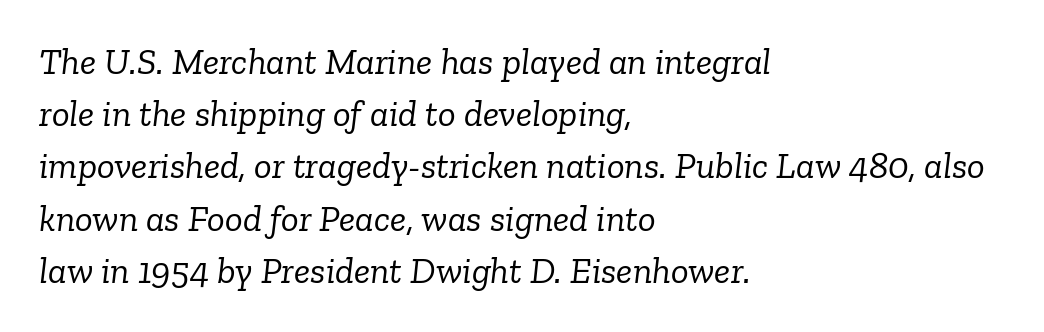
Line spacing here is normal. The type is set solid horizontally, with unmodified tracking. Unbolded letterforms with no extra heft. The strip under each line holds only bare page.
